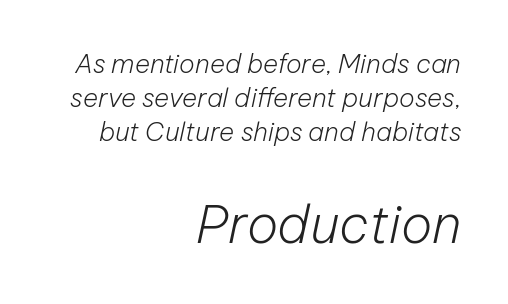
Q: Is the text bold? A: No.
Q: Is the text italic (slanted)? A: Yes, it leans right by about 12 degrees.
Q: Is the text underlined? A: No.
Q: How is the paragraph aligned? A: Right-aligned.
Q: Is the spacing between letters normal or unusually wide? A: Normal.
Q: Is the spacing between lines tight, normal or loose? A: Normal.
Q: Which block of text is set in a larger size, the first (top) or the second (bottom)? A: The second (bottom) one.
Q: Width (condensed, normal, or wide)? A: Normal.
Q: Stroke contrast? A: Low.
Q: x-height? A: Medium.
Q: Monospaced? A: No.
